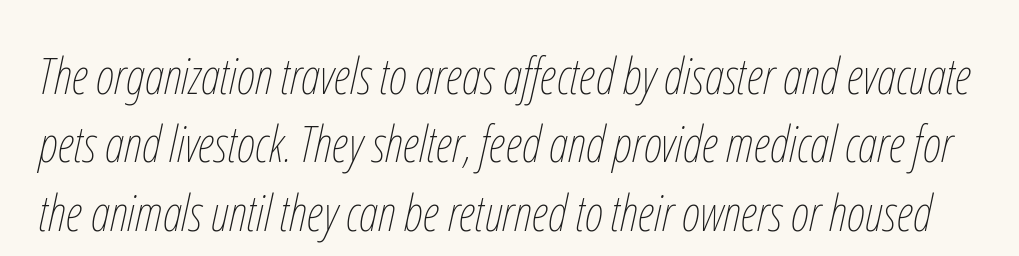
{"italic": "yes", "lean": "right", "slant_degrees": 12, "bold": "no", "weight": "thin", "width": "condensed", "stroke_contrast": "low", "x_height": "medium", "monospaced": "no", "underline": "no", "line_spacing": "normal", "line_spacing_ratio": 1.34, "letter_spacing": "normal", "letter_spacing_em": 0.0, "glyph_px": 51}
